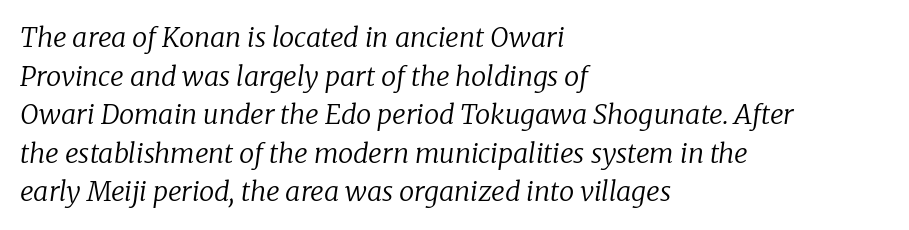
{"italic": "yes", "lean": "right", "slant_degrees": 8, "bold": "no", "underline": "no", "align": "left", "line_spacing": "normal", "line_spacing_ratio": 1.43, "letter_spacing": "normal", "letter_spacing_em": 0.0, "glyph_px": 27}
